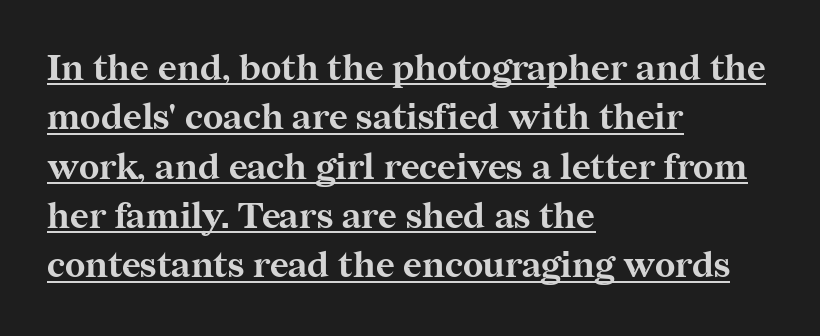
The image shows 36 px bold serif type, upright; set left-aligned, normal line spacing (1.37x), normal letter spacing, underlined; medium stroke contrast and a medium x-height.
